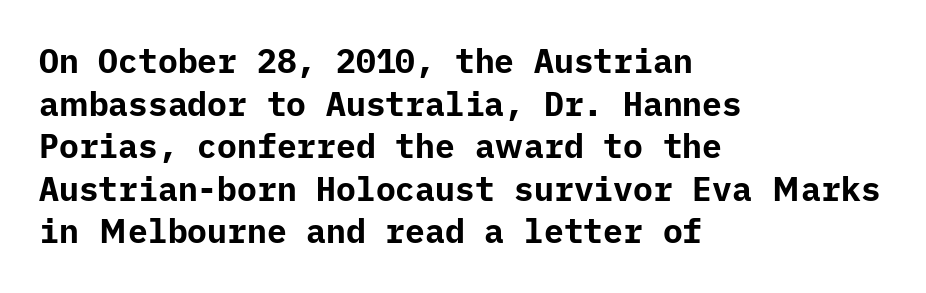
Q: Is the text bold? A: Yes.
Q: Is the text italic (slanted)? A: No, it is upright.
Q: Is the typeface a serif or a sans-serif typeface? A: Sans-serif.
Q: Is the text underlined? A: No.
Q: How is the paragraph aligned? A: Left-aligned.
Q: Is the spacing between letters normal or unusually wide? A: Normal.
Q: Is the spacing between lines tight, normal or loose? A: Normal.
Q: Width (condensed, normal, or wide)? A: Normal.
Q: Stroke contrast? A: Low.
Q: x-height? A: Medium.
